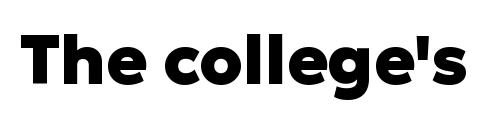
Plain, unruled lines of type. Looks like regular typesetting: each glyph gets only the width it needs. Designer's note — italics off, roman on. This is sans-serif lettering, the kind often seen on screens and signage.
